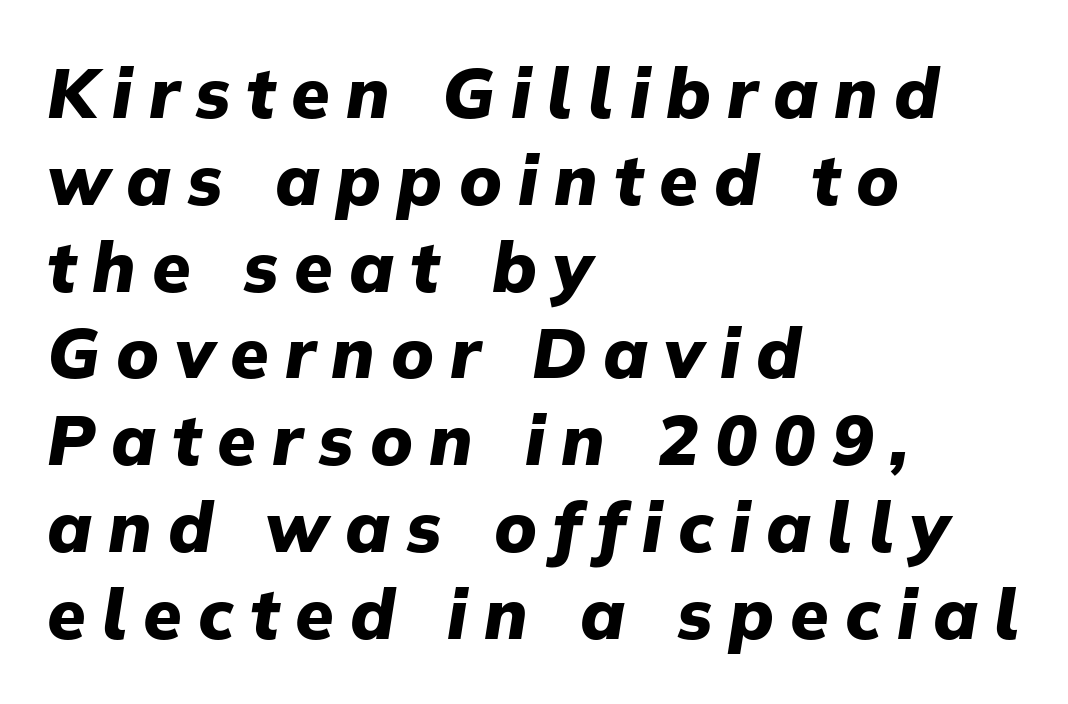
{"italic": "yes", "lean": "right", "slant_degrees": 9, "bold": "yes", "weight": "heavy", "width": "normal", "stroke_contrast": "low", "x_height": "medium", "monospaced": "no", "underline": "no", "align": "left", "line_spacing_ratio": 1.24, "letter_spacing": "wide", "letter_spacing_em": 0.23, "glyph_px": 70}
